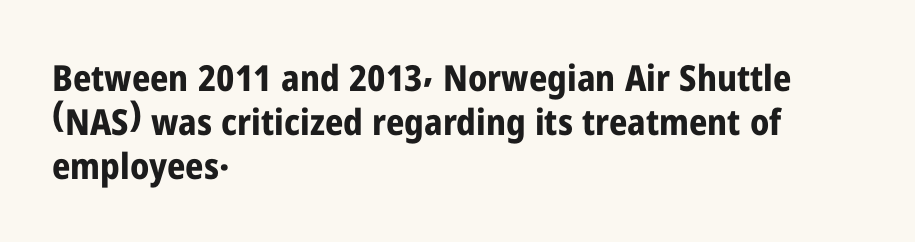
Q: Is the text bold? A: Yes.
Q: Is the text italic (slanted)? A: No, it is upright.
Q: Is the typeface a serif or a sans-serif typeface? A: Sans-serif.
Q: Is the text underlined? A: No.
Q: How is the paragraph aligned? A: Left-aligned.
Q: Is the spacing between letters normal or unusually wide? A: Normal.
Q: Width (condensed, normal, or wide)? A: Condensed.
Q: Stroke contrast? A: Low.
Q: x-height? A: Medium.
Q: Monospaced? A: No.
